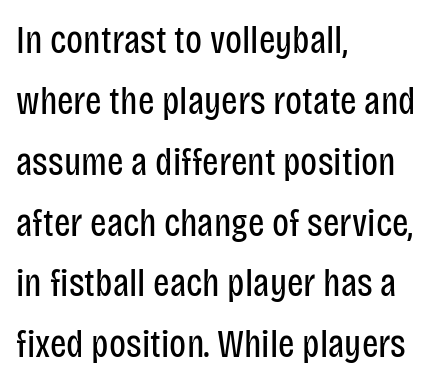
The image shows 39 px regular-weight, condensed sans-serif type, upright; set left-aligned, normal line spacing (1.56x), normal letter spacing, not underlined; low stroke contrast and a large x-height.
